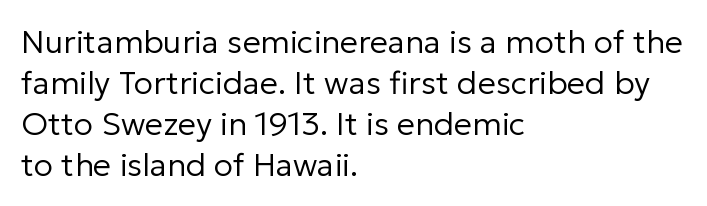
The image shows 32 px regular-weight sans-serif type, upright; set left-aligned, normal line spacing (1.28x), normal letter spacing, not underlined; low stroke contrast and a medium x-height.
